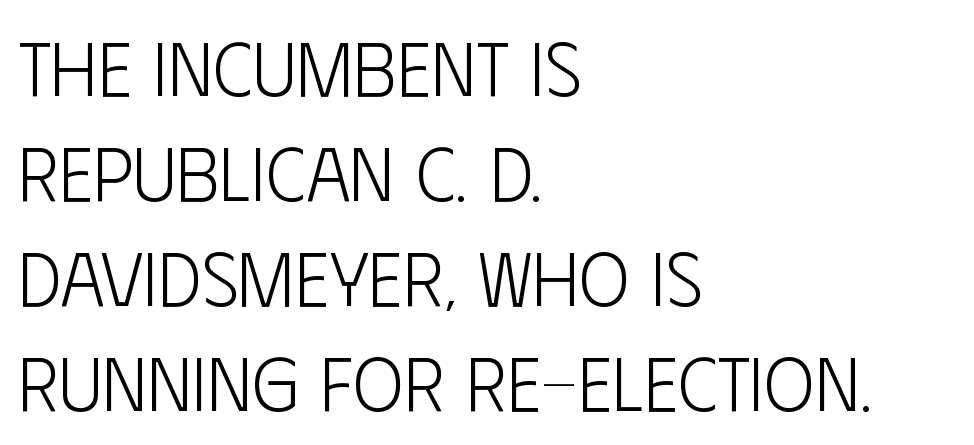
Q: Is the text bold? A: No.
Q: Is the text italic (slanted)? A: No, it is upright.
Q: Is the typeface a serif or a sans-serif typeface? A: Sans-serif.
Q: Is the text underlined? A: No.
Q: How is the paragraph aligned? A: Left-aligned.
Q: Is the spacing between letters normal or unusually wide? A: Normal.
Q: Is the spacing between lines tight, normal or loose? A: Normal.
Q: Width (condensed, normal, or wide)? A: Condensed.
Q: Stroke contrast? A: Low.
Q: x-height? A: Large.
Q: Monospaced? A: No.
